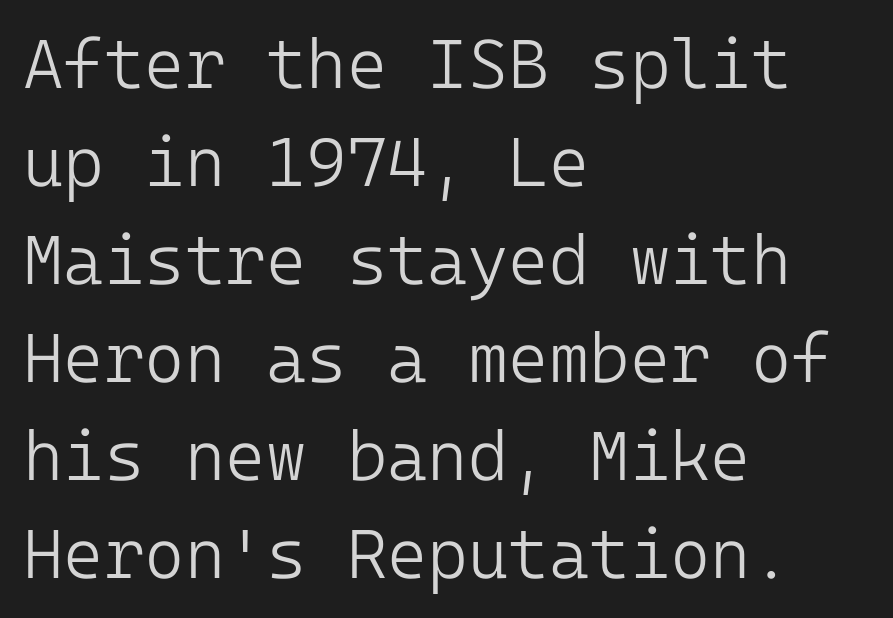
The image shows 69 px light sans-serif type, upright; set left-aligned, normal line spacing (1.42x), normal letter spacing, not underlined; low stroke contrast and a medium x-height.
